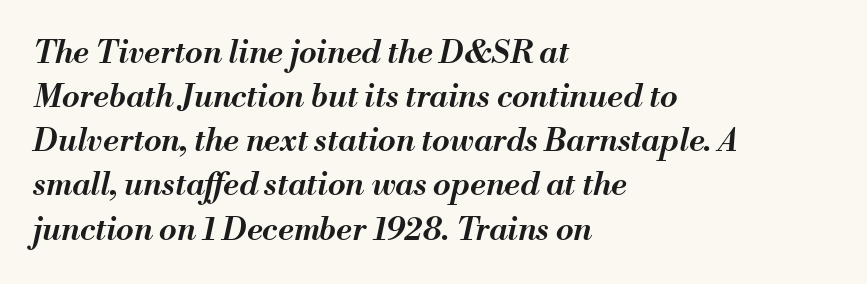
{"italic": "yes", "lean": "right", "slant_degrees": 13, "bold": "semi", "weight": "semibold", "width": "normal", "stroke_contrast": "medium", "x_height": "small", "monospaced": "no", "underline": "no", "align": "left", "line_spacing": "normal", "line_spacing_ratio": 1.38, "letter_spacing": "normal", "letter_spacing_em": 0.0, "glyph_px": 32}
